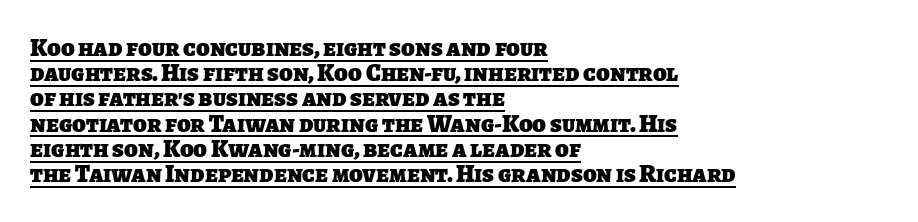
{"bold": "yes", "underline": "yes", "align": "left", "line_spacing": "tight", "line_spacing_ratio": 1.01, "letter_spacing": "normal", "letter_spacing_em": 0.0, "glyph_px": 25}
